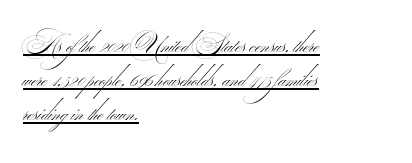
Q: Is the text bold? A: No.
Q: Is the text underlined? A: Yes.
Q: How is the paragraph aligned? A: Left-aligned.
Q: Is the spacing between letters normal or unusually wide? A: Normal.
Q: Is the spacing between lines tight, normal or loose? A: Normal.
